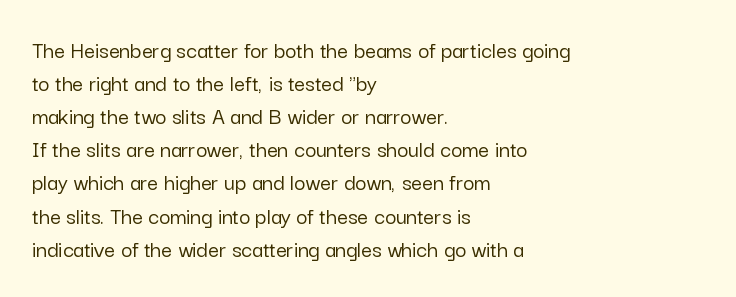
Q: Is the text italic (slanted)? A: No, it is upright.
Q: Is the text underlined? A: No.
Q: How is the paragraph aligned? A: Left-aligned.
Q: Is the spacing between letters normal or unusually wide? A: Normal.
Q: Is the spacing between lines tight, normal or loose? A: Normal.
